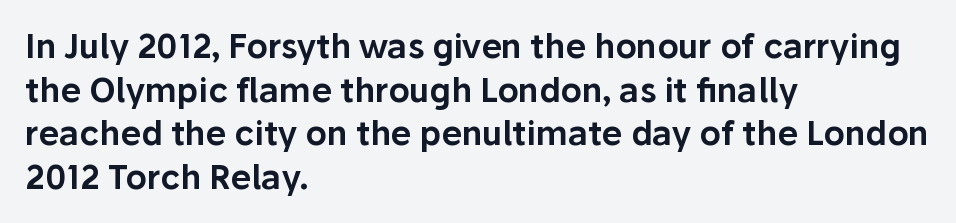
Q: Is the text italic (slanted)? A: No, it is upright.
Q: Is the typeface a serif or a sans-serif typeface? A: Sans-serif.
Q: Is the text underlined? A: No.
Q: How is the paragraph aligned? A: Left-aligned.
Q: Is the spacing between letters normal or unusually wide? A: Normal.
Q: Is the spacing between lines tight, normal or loose? A: Normal.
Q: Width (condensed, normal, or wide)? A: Normal.
Q: Stroke contrast? A: Low.
Q: x-height? A: Medium.
Q: Monospaced? A: No.
